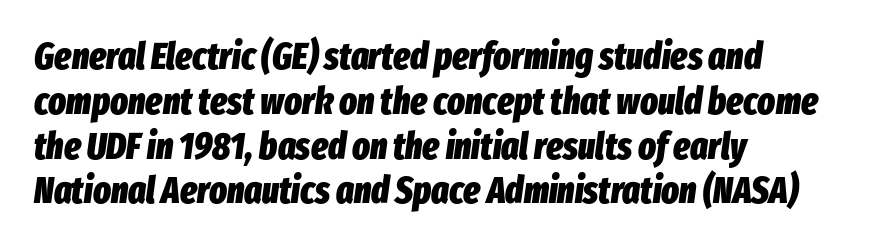
The image shows 37 px heavy, condensed type, italic (leaning right); set left-aligned, line spacing 1.21x, normal letter spacing, not underlined; low stroke contrast and a medium x-height.
